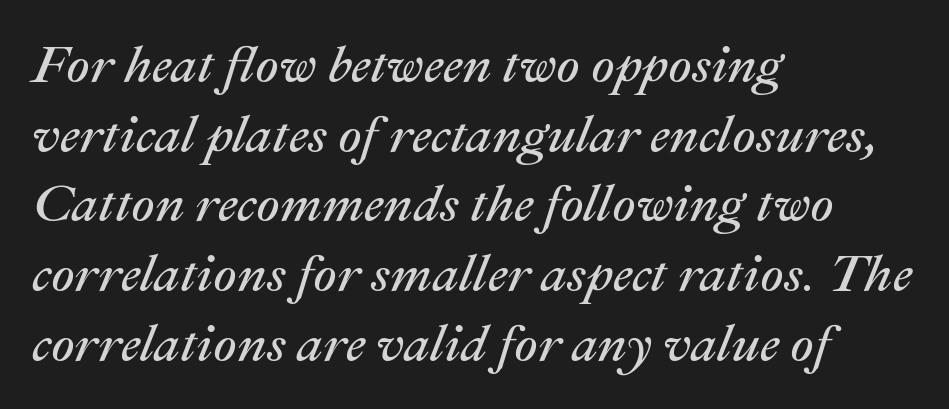
Q: Is the text bold? A: No.
Q: Is the text italic (slanted)? A: Yes, it leans right by about 22 degrees.
Q: Is the text underlined? A: No.
Q: How is the paragraph aligned? A: Left-aligned.
Q: Is the spacing between letters normal or unusually wide? A: Normal.
Q: Is the spacing between lines tight, normal or loose? A: Normal.
Q: Width (condensed, normal, or wide)? A: Normal.
Q: Stroke contrast? A: Medium.
Q: x-height? A: Medium.
Q: Monospaced? A: No.
